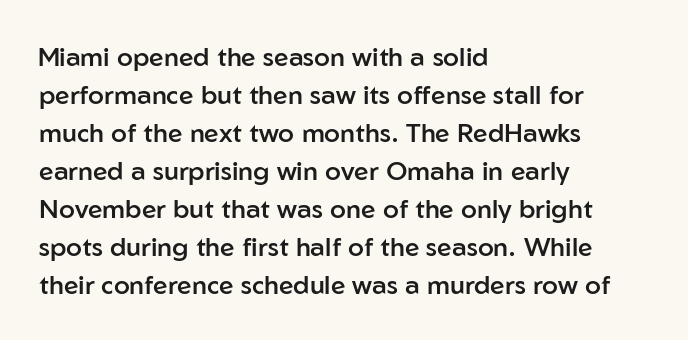
One glance says typical: line gaps are just what's usual. All the whitespace from short lines collects on the right. Stems and bowls a touch heavier than normal — semibold. Only glyphs here, with clear space below each row. Letter spacing: default.
